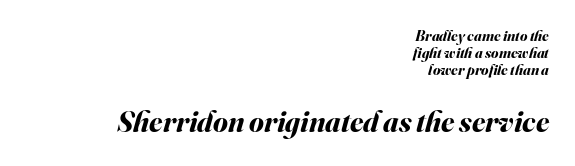
{"italic": "yes", "lean": "right", "slant_degrees": 16, "bold": "yes", "weight": "bold", "width": "normal", "stroke_contrast": "medium", "x_height": "small", "monospaced": "no", "underline": "no", "align": "right", "line_spacing": "tight", "line_spacing_ratio": 1.15, "letter_spacing": "normal", "letter_spacing_em": 0.0, "larger_block": "second", "size_ratio": 2.0, "glyph_px": 30}
